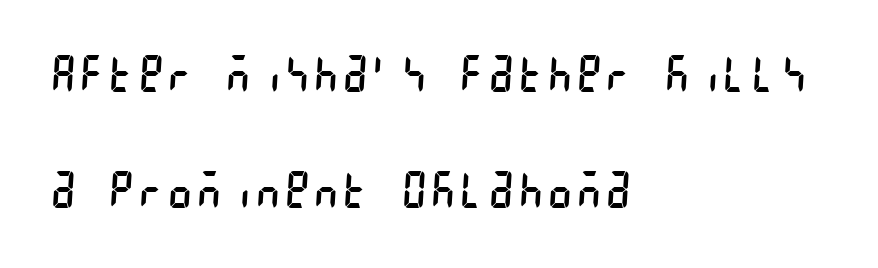
The lines are spread far apart with generous leading. The lines are quadded left. Underline: absent. Unlike a traditional serif, this face leaves its strokes unadorned.
